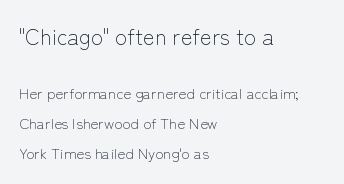
The image shows 22 px text type, upright; set left-aligned, loose line spacing (2.01x), normal letter spacing, not underlined; the first (top) block is 1.47x larger.
